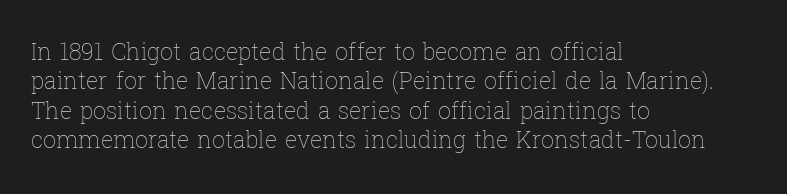
Q: Is the text bold? A: No.
Q: Is the text italic (slanted)? A: No, it is upright.
Q: Is the text underlined? A: No.
Q: How is the paragraph aligned? A: Left-aligned.
Q: Is the spacing between letters normal or unusually wide? A: Normal.
Q: Is the spacing between lines tight, normal or loose? A: Normal.
